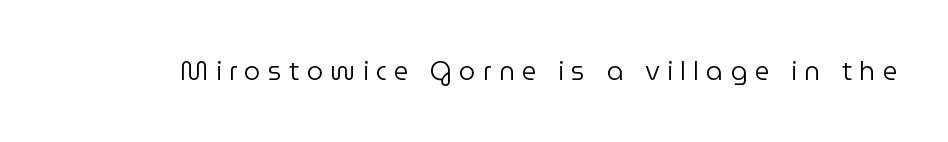
Letter spacing: wide. Stroke mass is kept to a normal reading level or below. Posture: upright roman. Honestly, there is no underline to notice here at all.
